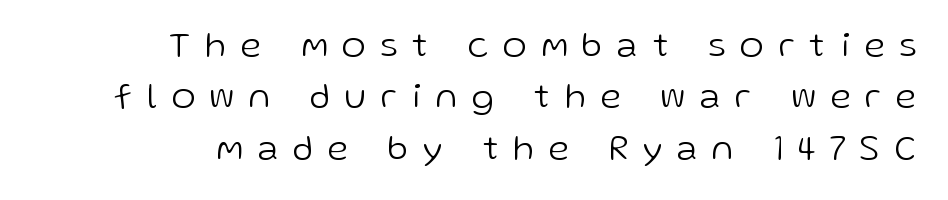
The image shows 36 px light sans-serif type, upright; set right-aligned, normal line spacing (1.43x), unusually wide letter spacing (+0.42 em), not underlined; low stroke contrast and a medium x-height.
